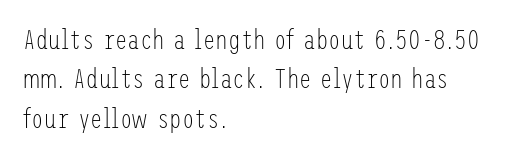
Q: Is the text bold? A: No.
Q: Is the text italic (slanted)? A: No, it is upright.
Q: Is the typeface a serif or a sans-serif typeface? A: Sans-serif.
Q: Is the text underlined? A: No.
Q: How is the paragraph aligned? A: Left-aligned.
Q: Is the spacing between letters normal or unusually wide? A: Normal.
Q: Is the spacing between lines tight, normal or loose? A: Normal.
Q: Width (condensed, normal, or wide)? A: Condensed.
Q: Stroke contrast? A: Low.
Q: x-height? A: Medium.
